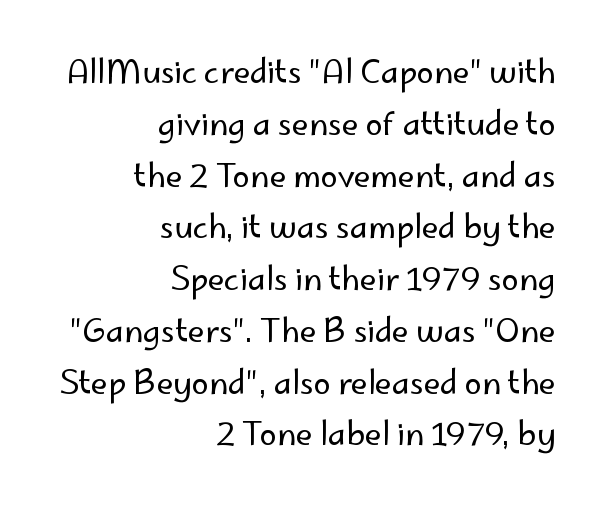
Q: Is the text bold? A: No.
Q: Is the text italic (slanted)? A: No, it is upright.
Q: Is the typeface a serif or a sans-serif typeface? A: Sans-serif.
Q: Is the text underlined? A: No.
Q: How is the paragraph aligned? A: Right-aligned.
Q: Is the spacing between letters normal or unusually wide? A: Normal.
Q: Is the spacing between lines tight, normal or loose? A: Normal.
Q: Width (condensed, normal, or wide)? A: Normal.
Q: Stroke contrast? A: Low.
Q: x-height? A: Small.
Q: Monospaced? A: No.
